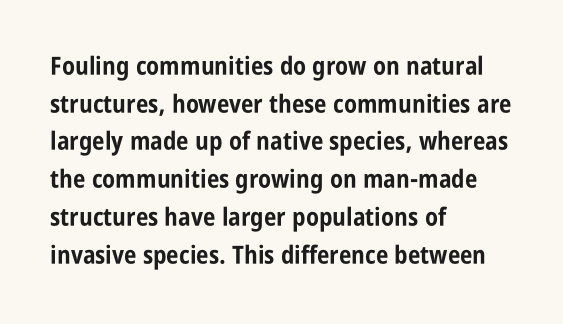
{"italic": "no", "bold": "yes", "underline": "no", "align": "left", "line_spacing": "normal", "line_spacing_ratio": 1.51, "letter_spacing": "normal", "letter_spacing_em": 0.0, "glyph_px": 25}
